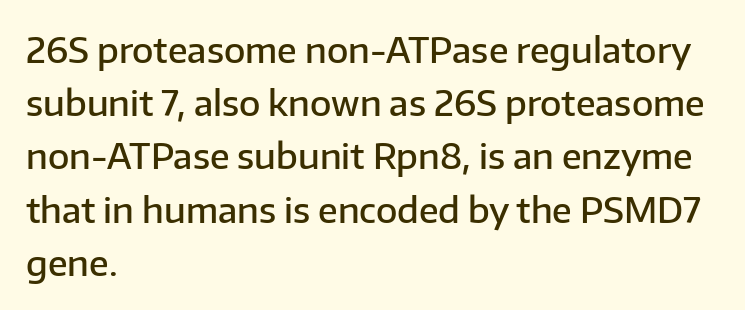
In terms of letterspacing, this is plain default setting. Does the weight exceed regular? Yes, but only to semibold. Lines of text with bare space underneath. Letterform terminals end flat and unadorned throughout the passage.
